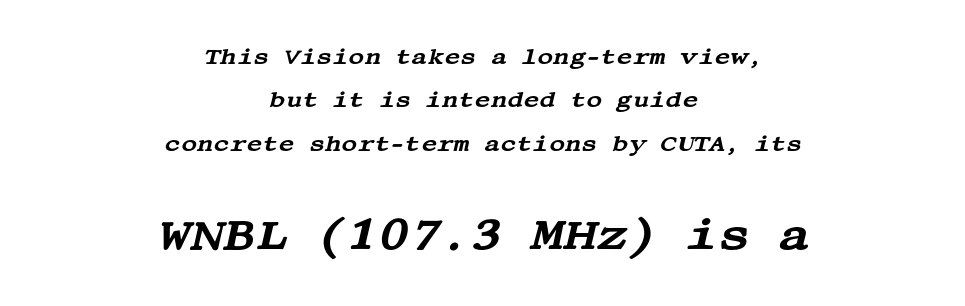
The zone under the glyphs is completely vacant. The lower block of text is set noticeably larger than the block above it. Is the block centered? Yes — each line is placed symmetrically about the middle. To sum up the face: it has serifs. The specimen reads as italic at a glance. This sample trades compactness for vertical openness between lines.
